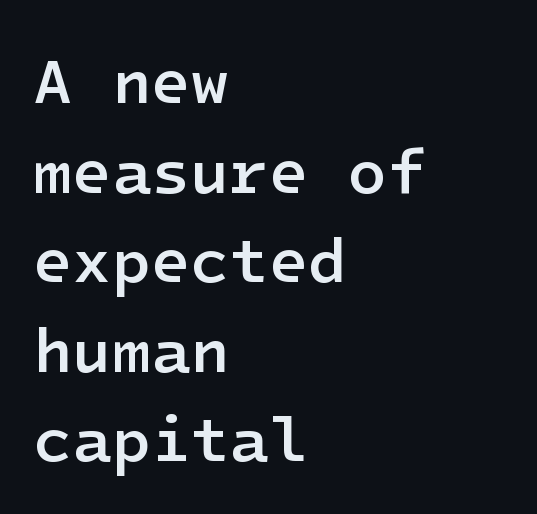
Is the block centered? No — it sits flush against the left margin. The type is set solid horizontally, with unmodified tracking. Classification — sans serif. Nobody drew a line under any word here.
